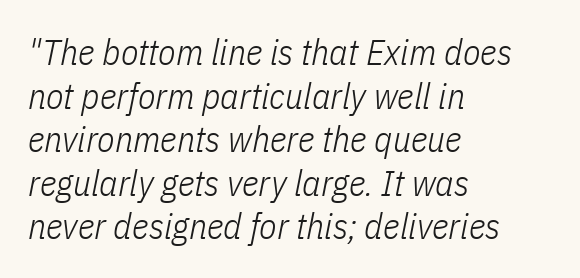
Q: Is the text bold? A: No.
Q: Is the text italic (slanted)? A: Yes, it leans right by about 11 degrees.
Q: Is the text underlined? A: No.
Q: How is the paragraph aligned? A: Left-aligned.
Q: Is the spacing between letters normal or unusually wide? A: Normal.
Q: Width (condensed, normal, or wide)? A: Condensed.
Q: Stroke contrast? A: Low.
Q: x-height? A: Medium.
Q: Monospaced? A: No.
